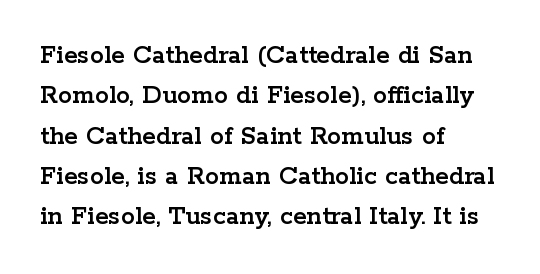
Q: Is the text italic (slanted)? A: No, it is upright.
Q: Is the typeface a serif or a sans-serif typeface? A: Serif.
Q: Is the text underlined? A: No.
Q: How is the paragraph aligned? A: Left-aligned.
Q: Is the spacing between letters normal or unusually wide? A: Normal.
Q: Is the spacing between lines tight, normal or loose? A: Normal.
Q: Width (condensed, normal, or wide)? A: Wide.
Q: Stroke contrast? A: Low.
Q: x-height? A: Medium.
Q: Monospaced? A: No.
